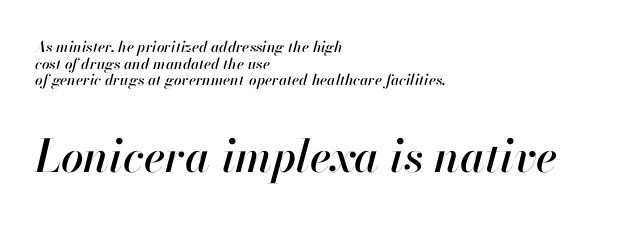
Q: Is the text italic (slanted)? A: Yes, it leans right by about 13 degrees.
Q: Is the text underlined? A: No.
Q: How is the paragraph aligned? A: Left-aligned.
Q: Is the spacing between letters normal or unusually wide? A: Normal.
Q: Is the spacing between lines tight, normal or loose? A: Tight.
Q: Which block of text is set in a larger size, the first (top) or the second (bottom)? A: The second (bottom) one.
Q: Width (condensed, normal, or wide)? A: Normal.
Q: Stroke contrast? A: High.
Q: x-height? A: Small.
Q: Monospaced? A: No.
